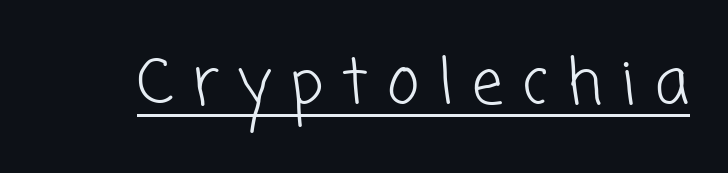
{"serif": "no", "bold": "no", "weight": "light", "width": "normal", "stroke_contrast": "low", "x_height": "medium", "monospaced": "no", "underline": "yes", "letter_spacing": "wide", "letter_spacing_em": 0.31, "glyph_px": 62}
